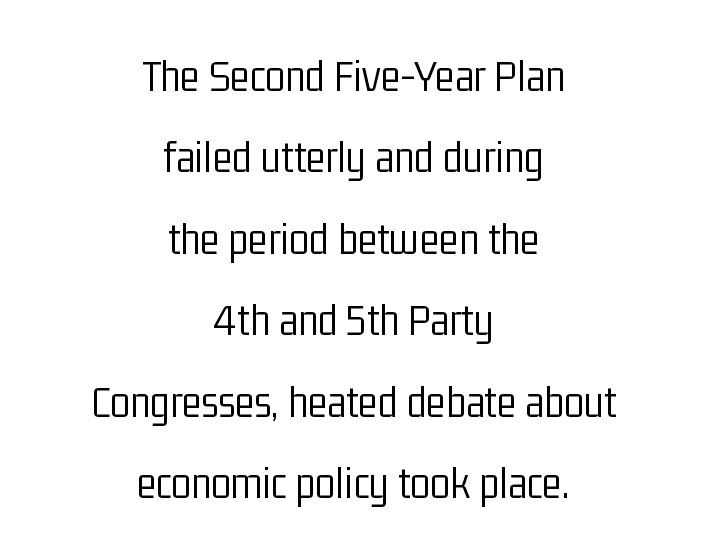
The image shows 46 px light, condensed sans-serif type, upright; set centered, line spacing 1.77x, normal letter spacing, not underlined; low stroke contrast and a medium x-height.
